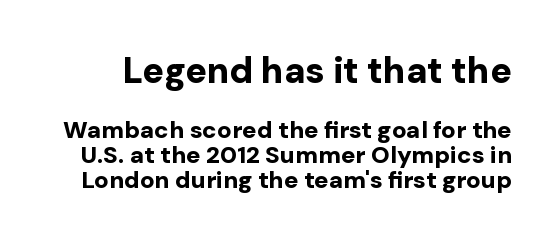
Nothing unusual about the tracking: characters are spaced as the font intends. Vertical spacing — tight. Strokes here are thick enough to call this a true bold. Block one is the big one; block two sits smaller underneath. The zone under the glyphs is completely vacant. The typography opts for an upright posture over an oblique one.
